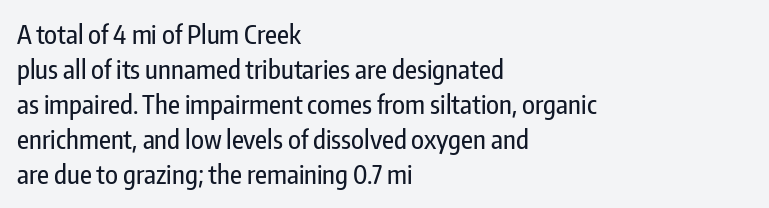
Q: Is the text italic (slanted)? A: No, it is upright.
Q: Is the text underlined? A: No.
Q: How is the paragraph aligned? A: Left-aligned.
Q: Is the spacing between letters normal or unusually wide? A: Normal.
Q: Is the spacing between lines tight, normal or loose? A: Normal.
